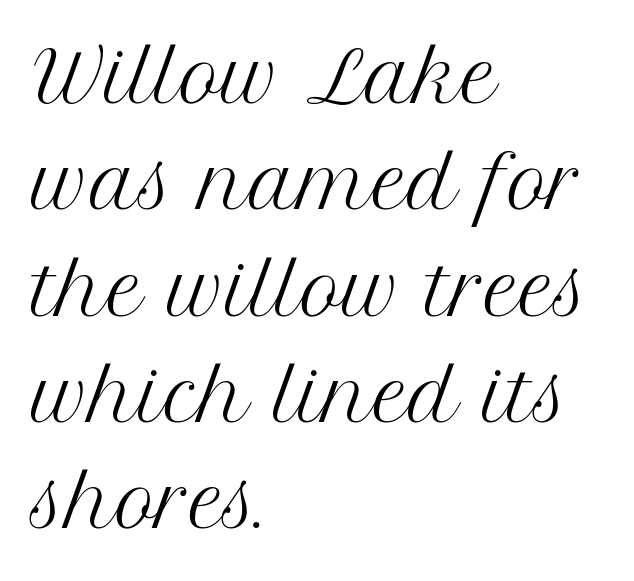
The image shows 69 px regular-weight type; set left-aligned, normal line spacing (1.54x), normal letter spacing, not underlined; medium stroke contrast and a medium x-height.
